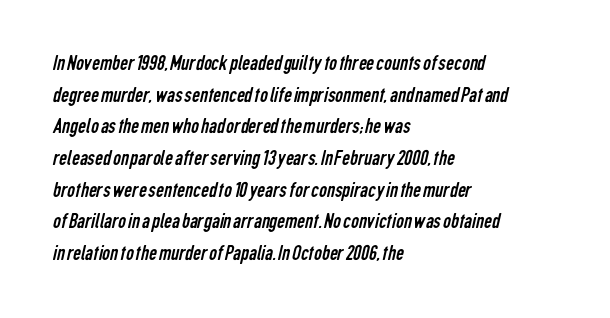
{"bold": "no", "underline": "no", "align": "left", "line_spacing": "normal", "line_spacing_ratio": 1.44, "letter_spacing": "normal", "letter_spacing_em": 0.0, "glyph_px": 22}
